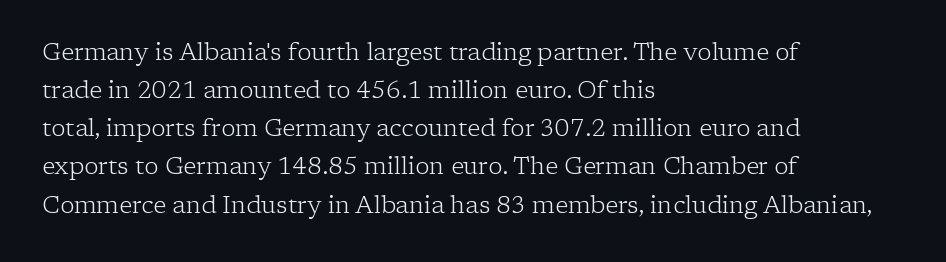
Is there much room between lines? A standard amount, neither cramped nor airy. A roman cut, with each character standing at attention. How are the letters spaced? Ordinarily, with no added tracking. This rendering features lettering with no underline. The paragraph shown leans on its left margin. The weight tops out at a normal text grade.
